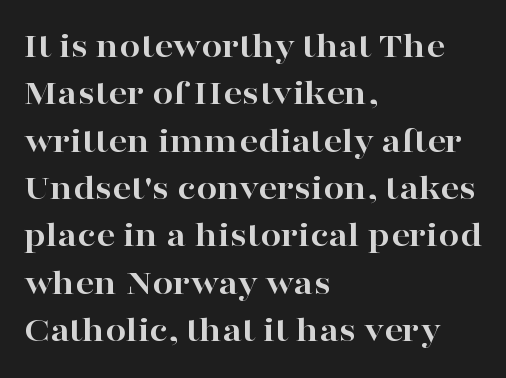
The image shows 37 px bold, wide serif type, upright; set left-aligned, normal line spacing (1.28x), normal letter spacing, not underlined; high stroke contrast and a medium x-height.
